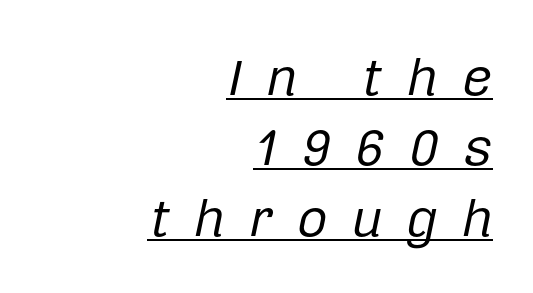
{"italic": "yes", "lean": "right", "slant_degrees": 12, "bold": "no", "weight": "regular", "width": "normal", "stroke_contrast": "low", "x_height": "medium", "monospaced": "no", "underline": "yes", "align": "right", "line_spacing": "normal", "line_spacing_ratio": 1.33, "letter_spacing": "wide", "letter_spacing_em": 0.45, "glyph_px": 53}
